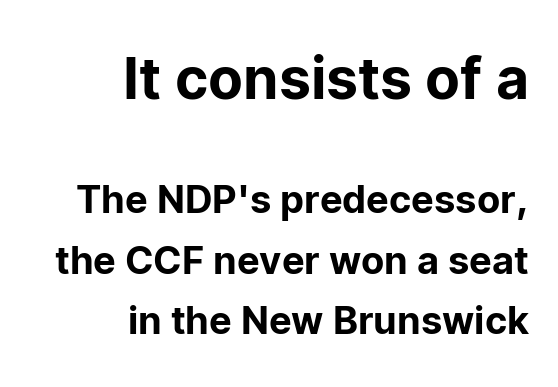
Where is the straight margin? On the right. Is this a sans? Yes — the strokes have no serifs. This is roman type, the default non-slanted kind. Letter spacing: default.
